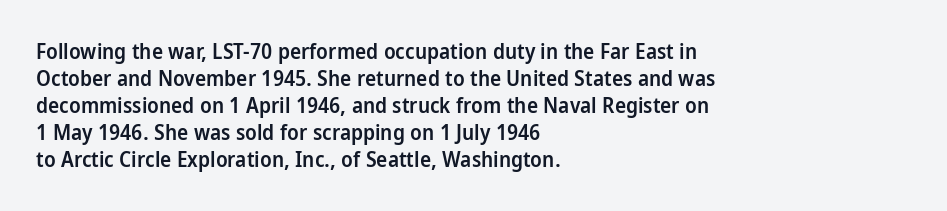
The typography opts for an upright posture over an oblique one. The typesetting leans somewhat heavy: a semibold. Look at the tracking — it's just the regular setting, nothing added. Bare-footed words on every line. Summary of vertical rhythm: regular, with standard interline spacing. The paragraph shown leans on its left margin.
